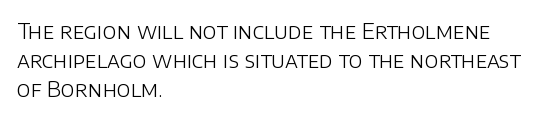
{"italic": "no", "bold": "no", "underline": "no", "align": "left", "line_spacing": "normal", "line_spacing_ratio": 1.38, "letter_spacing": "normal", "letter_spacing_em": 0.0, "glyph_px": 21}
